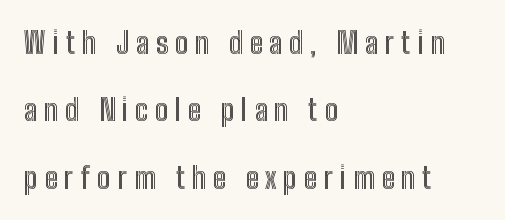
These lines stack with their left ends in a neat column. Is there any slant? The stems are plumb. Decoration check: the copy has no underline. Baseline-to-baseline distance is far greater than the letter height. Think of a printed novel: that variable character pitch is what you see here.
